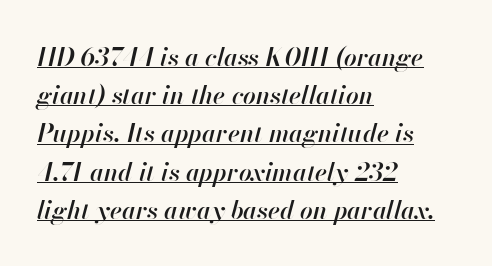
{"italic": "yes", "lean": "right", "slant_degrees": 13, "bold": "semi", "underline": "yes", "align": "left", "line_spacing": "normal", "line_spacing_ratio": 1.53, "letter_spacing": "normal", "letter_spacing_em": 0.0, "glyph_px": 25}
